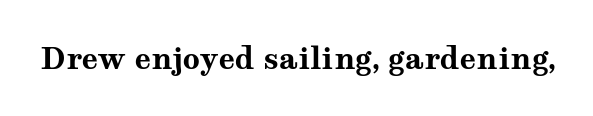
The font's upright variant was chosen for this text. This rendering employs a face with finishing strokes, i.e., a serif. A bare baseline throughout the passage. Every letter is thick-stroked: bold, no question. Note the varied advance widths — an 'i' is clearly narrower than an 'm'. Tracking here is standard; glyphs follow each other at the usual distance.
